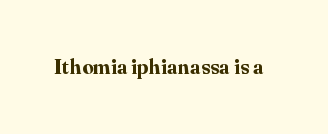
The rendering keeps characters at their native spacing. Underlining? Definitely not there. Nope, not italic — everything's standing straight. Set as a true bold cut, around the 700 mark.
